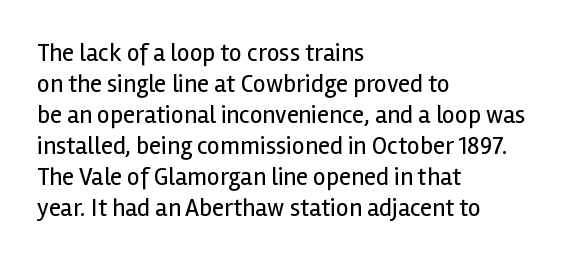
The image shows 25 px text type, upright; set left-aligned, line spacing 1.24x, normal letter spacing, not underlined.
